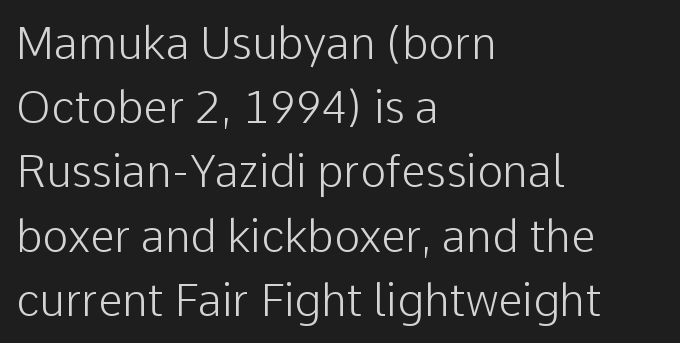
The image shows 44 px light sans-serif type, upright; set left-aligned, normal line spacing (1.46x), normal letter spacing, not underlined; low stroke contrast and a medium x-height.
